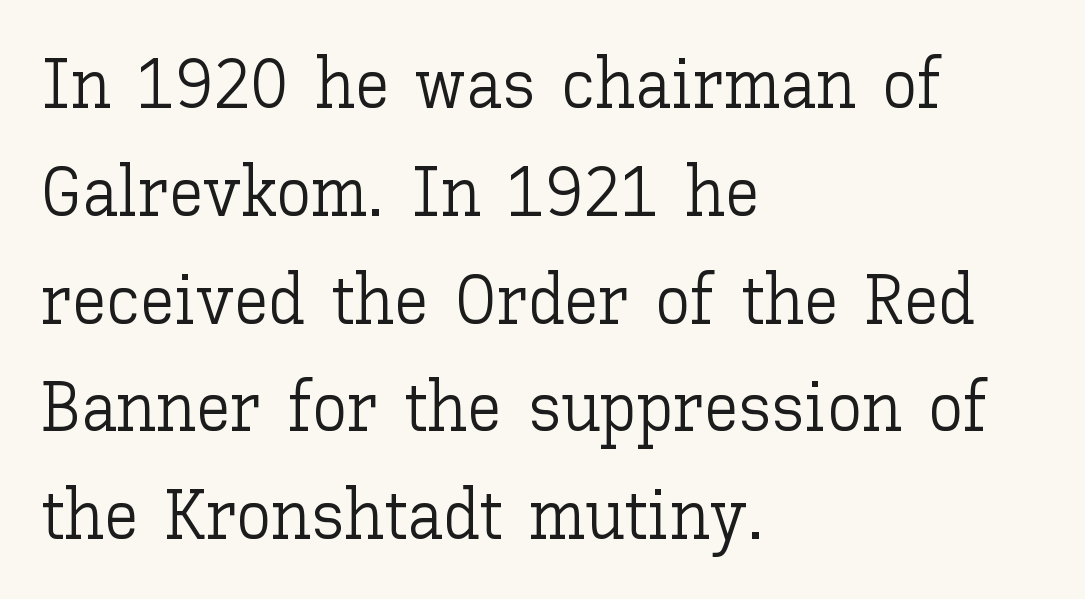
Rendered with straight, roman letterforms. The foot of each line stays bare and open. Is the type heavy? It reads as light-to-regular instead. Each new line begins a customary step beneath the previous one.
